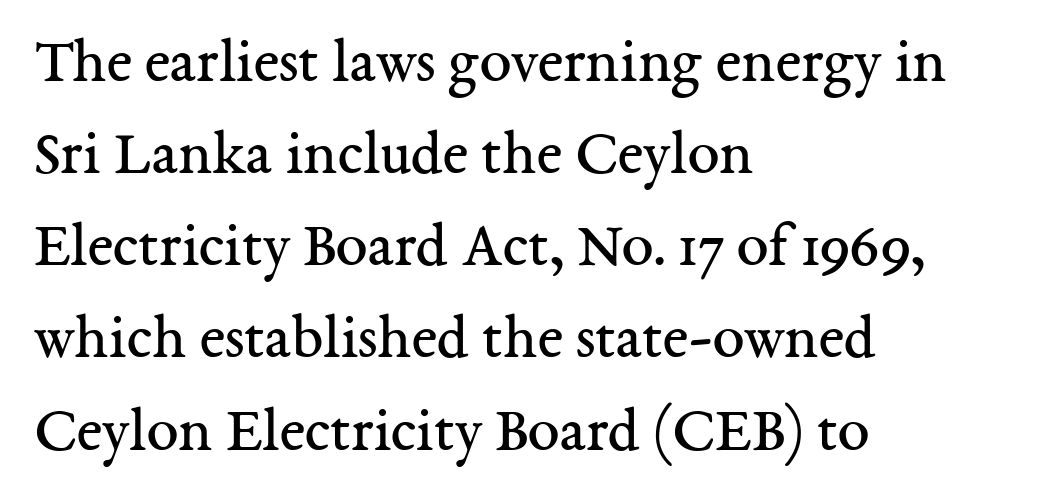
The image shows 64 px regular-weight serif type, upright; set left-aligned, normal line spacing (1.44x), normal letter spacing, not underlined; medium stroke contrast and a medium x-height.
